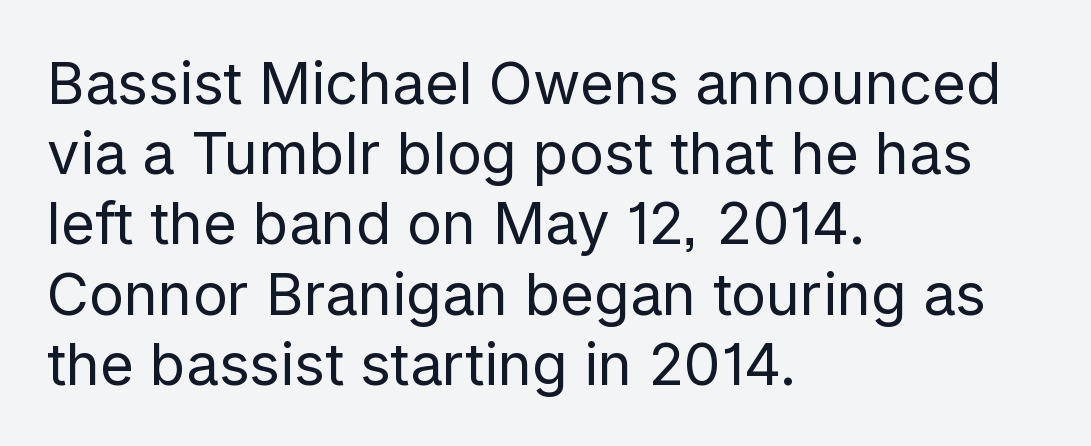
The letters advance in unequal steps, a hallmark of proportional type. The font's upright variant was chosen for this text. Does the copy run flush right? No — it runs flush left. This rendering employs a face without finishing strokes, i.e., a sans-serif. Nothing unusual about the tracking: characters are spaced as the font intends. Lines of text with bare space underneath.
